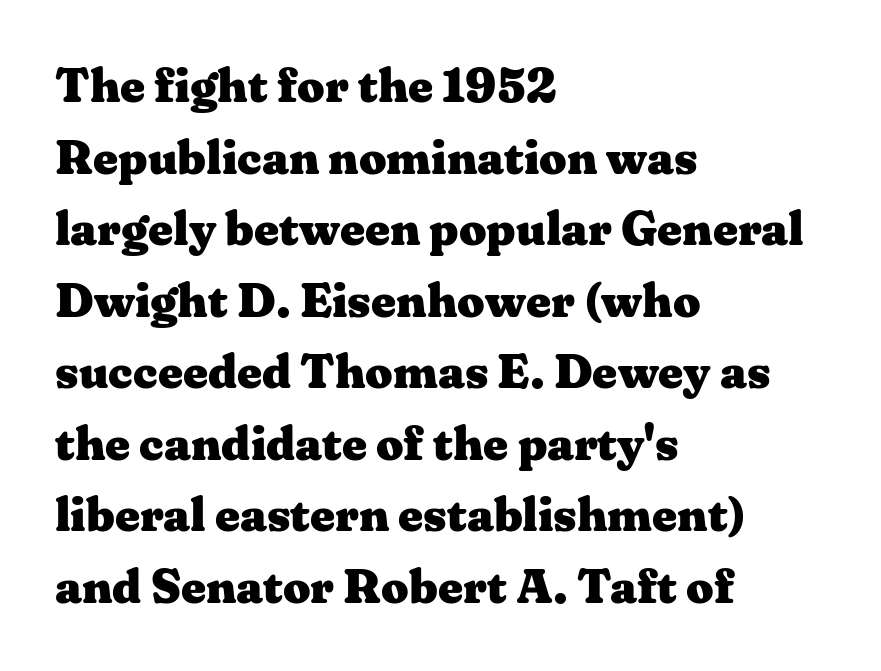
{"serif": "yes", "italic": "no", "bold": "yes", "weight": "heavy", "width": "wide", "stroke_contrast": "medium", "x_height": "medium", "monospaced": "no", "underline": "no", "align": "left", "line_spacing": "normal", "line_spacing_ratio": 1.49, "letter_spacing": "normal", "letter_spacing_em": 0.0, "glyph_px": 48}
